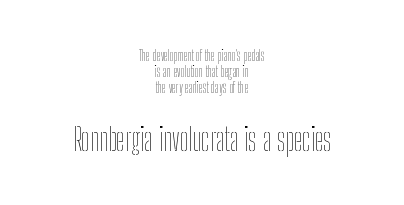
Q: Is the text bold? A: No.
Q: Is the text italic (slanted)? A: No, it is upright.
Q: Is the text underlined? A: No.
Q: How is the paragraph aligned? A: Centered.
Q: Is the spacing between letters normal or unusually wide? A: Normal.
Q: Is the spacing between lines tight, normal or loose? A: Tight.
Q: Which block of text is set in a larger size, the first (top) or the second (bottom)? A: The second (bottom) one.
Q: Width (condensed, normal, or wide)? A: Condensed.
Q: Stroke contrast? A: Low.
Q: x-height? A: Medium.
Q: Monospaced? A: No.
